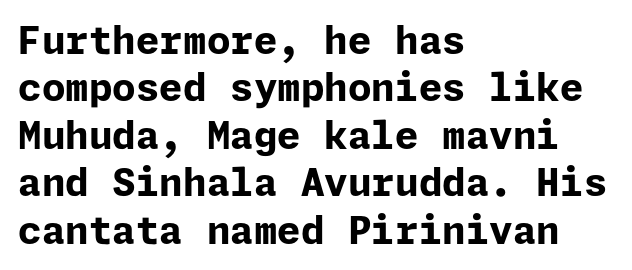
Q: Is the text bold? A: Yes.
Q: Is the text italic (slanted)? A: No, it is upright.
Q: Is the typeface a serif or a sans-serif typeface? A: Sans-serif.
Q: Is the text underlined? A: No.
Q: How is the paragraph aligned? A: Left-aligned.
Q: Is the spacing between letters normal or unusually wide? A: Normal.
Q: Is the spacing between lines tight, normal or loose? A: Normal.
Q: Width (condensed, normal, or wide)? A: Normal.
Q: Stroke contrast? A: Low.
Q: x-height? A: Medium.
